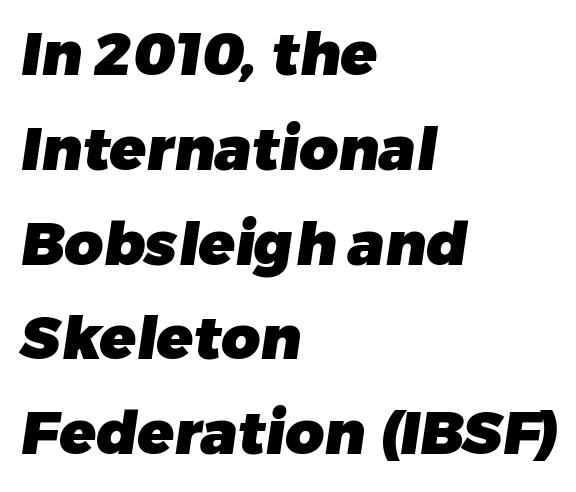
If you drew a ruler down the left edge, every line would touch it. Examine the stroke ends and you'll find no serifs. Plenty of ink on the page — the face is bold. The rendering uses a moderate line-height, typical for paragraphs. Does extra space separate the letters? No, they use regular spacing. You could not count columns in this text — the font is proportionally spaced.
